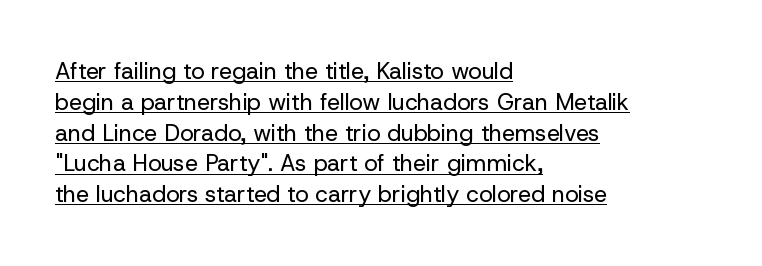
The image shows 23 px text type, upright; set left-aligned, normal line spacing (1.34x), normal letter spacing, underlined.
